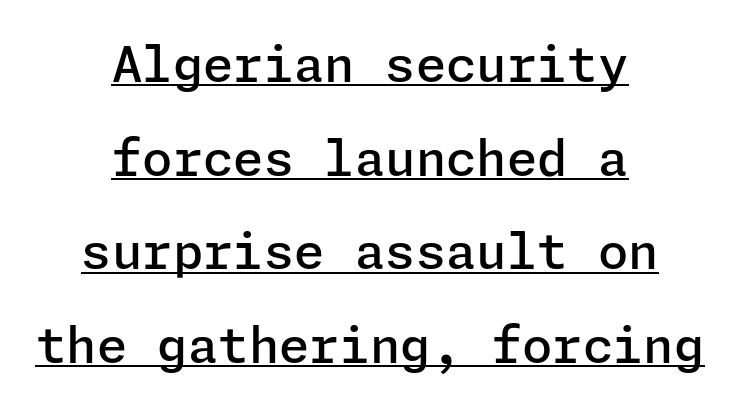
Q: Is the text bold? A: Semi-bold.
Q: Is the text italic (slanted)? A: No, it is upright.
Q: Is the typeface a serif or a sans-serif typeface? A: Sans-serif.
Q: Is the text underlined? A: Yes.
Q: How is the paragraph aligned? A: Centered.
Q: Is the spacing between letters normal or unusually wide? A: Normal.
Q: Is the spacing between lines tight, normal or loose? A: Loose.
Q: Width (condensed, normal, or wide)? A: Normal.
Q: Stroke contrast? A: Low.
Q: x-height? A: Medium.
